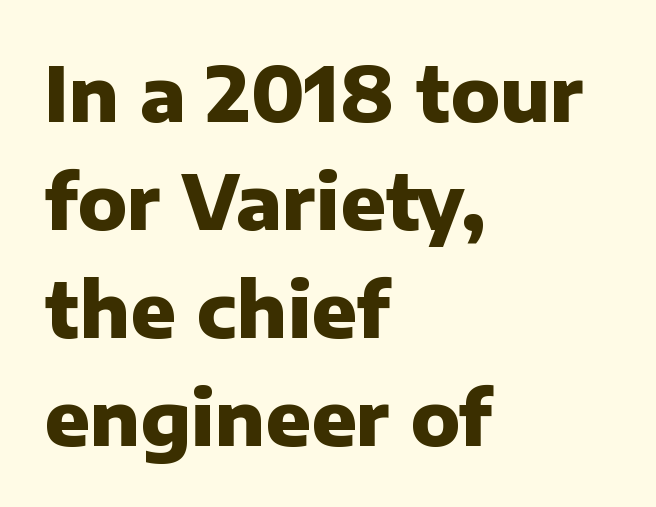
The image shows 75 px heavy sans-serif type, upright; set left-aligned, normal line spacing (1.44x), normal letter spacing, not underlined; low stroke contrast and a medium x-height.
